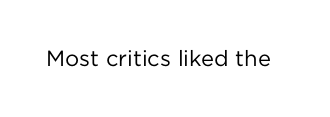
Q: Is the text bold? A: No.
Q: Is the text italic (slanted)? A: No, it is upright.
Q: Is the text underlined? A: No.
Q: Is the spacing between letters normal or unusually wide? A: Normal.
